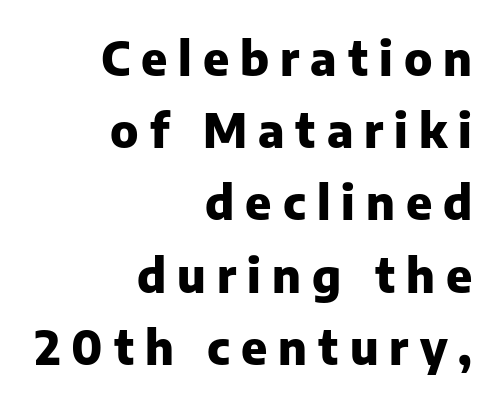
The image shows 46 px heavy sans-serif type, upright; set right-aligned, normal line spacing (1.57x), unusually wide letter spacing (+0.24 em), not underlined; low stroke contrast and a medium x-height.
